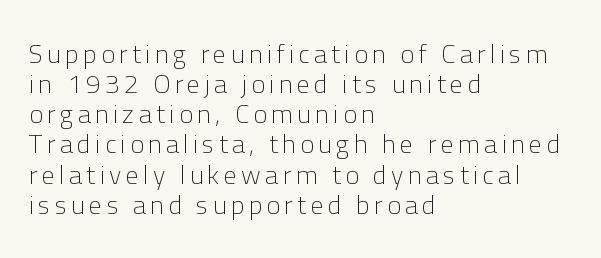
{"italic": "no", "bold": "no", "underline": "no", "align": "left", "line_spacing_ratio": 1.16, "glyph_px": 26}
